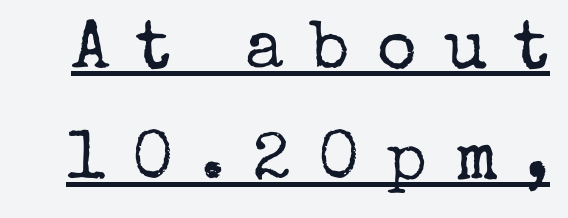
{"serif": "yes", "italic": "no", "bold": "no", "weight": "regular", "width": "normal", "stroke_contrast": "low", "x_height": "medium", "monospaced": "no", "underline": "yes", "line_spacing": "normal", "line_spacing_ratio": 1.63, "letter_spacing": "wide", "letter_spacing_em": 0.4, "glyph_px": 68}
